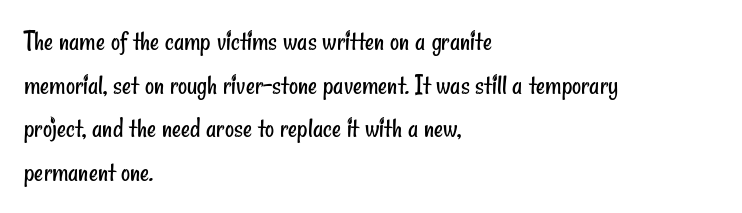
{"serif": "no", "bold": "no", "weight": "regular", "width": "condensed", "stroke_contrast": "low", "x_height": "small", "monospaced": "no", "underline": "no", "align": "left", "line_spacing": "normal", "line_spacing_ratio": 1.56, "letter_spacing": "normal", "letter_spacing_em": 0.0, "glyph_px": 28}
